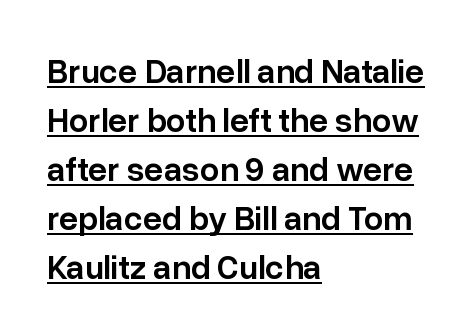
Quick note: not italic, upright. The font is running at a semibold setting, under full bold. This rendering employs a face without finishing strokes, i.e., a sans-serif. The glyphs are accompanied by a horizontal stroke just below them. The passage shown is typed in a proportional face where columns would drift.
